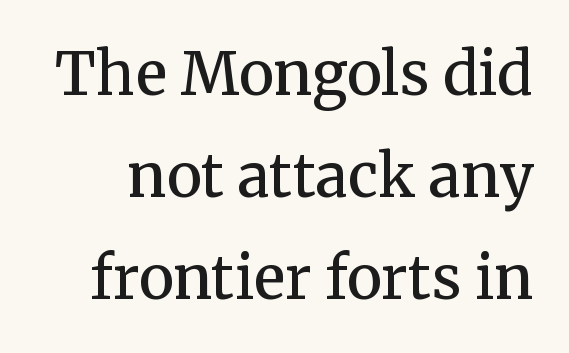
The image shows 59 px semibold serif type, upright; set line spacing 1.73x, normal letter spacing, not underlined; medium stroke contrast and a medium x-height.
